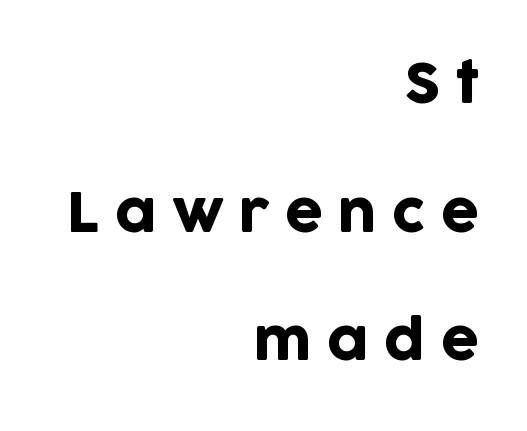
The text block is weighted toward the right margin, trailing off unevenly leftward. Ascenders rise straight up at ninety degrees. Successive baselines arrive slowly, with a big drop between each. Each row of text sits above clean, open space.
